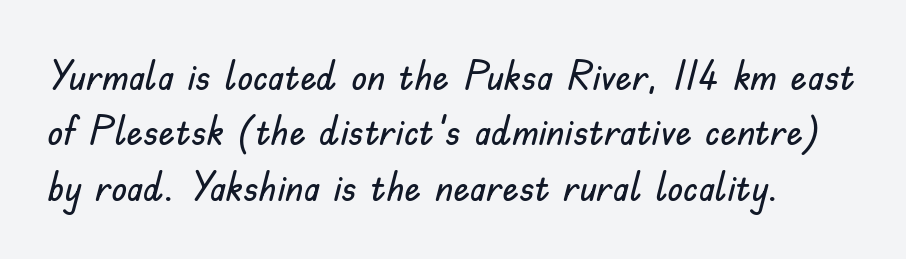
Q: Is the text italic (slanted)? A: Yes.
Q: Is the typeface a serif or a sans-serif typeface? A: Sans-serif.
Q: Is the text underlined? A: No.
Q: Is the spacing between letters normal or unusually wide? A: Normal.
Q: Is the spacing between lines tight, normal or loose? A: Normal.
Q: Width (condensed, normal, or wide)? A: Normal.
Q: Stroke contrast? A: Low.
Q: x-height? A: Small.
Q: Monospaced? A: No.
